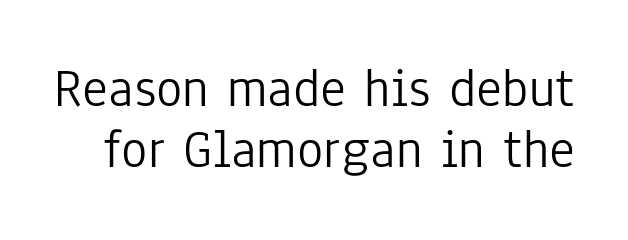
{"serif": "no", "italic": "no", "bold": "no", "weight": "light", "width": "condensed", "stroke_contrast": "low", "x_height": "medium", "monospaced": "no", "underline": "no", "line_spacing": "tight", "line_spacing_ratio": 1.11, "letter_spacing": "normal", "letter_spacing_em": 0.0, "glyph_px": 55}
